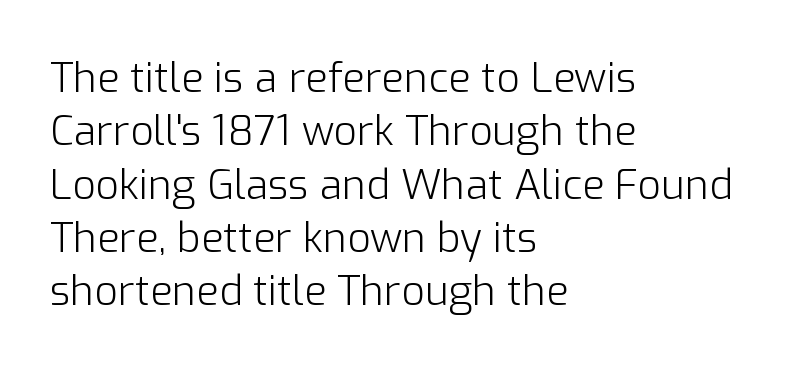
{"serif": "no", "italic": "no", "bold": "no", "weight": "light", "width": "normal", "stroke_contrast": "low", "x_height": "medium", "monospaced": "no", "underline": "no", "align": "left", "line_spacing": "normal", "line_spacing_ratio": 1.3, "letter_spacing": "normal", "letter_spacing_em": 0.0, "glyph_px": 41}
